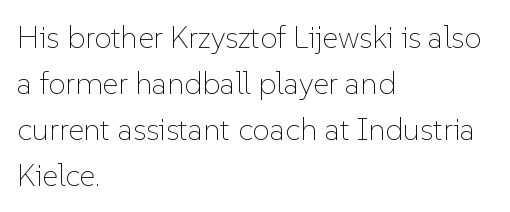
{"italic": "no", "bold": "no", "weight": "thin", "width": "normal", "stroke_contrast": "low", "x_height": "medium", "monospaced": "no", "underline": "no", "align": "left", "line_spacing": "normal", "line_spacing_ratio": 1.48, "letter_spacing": "normal", "letter_spacing_em": 0.0, "glyph_px": 31}
